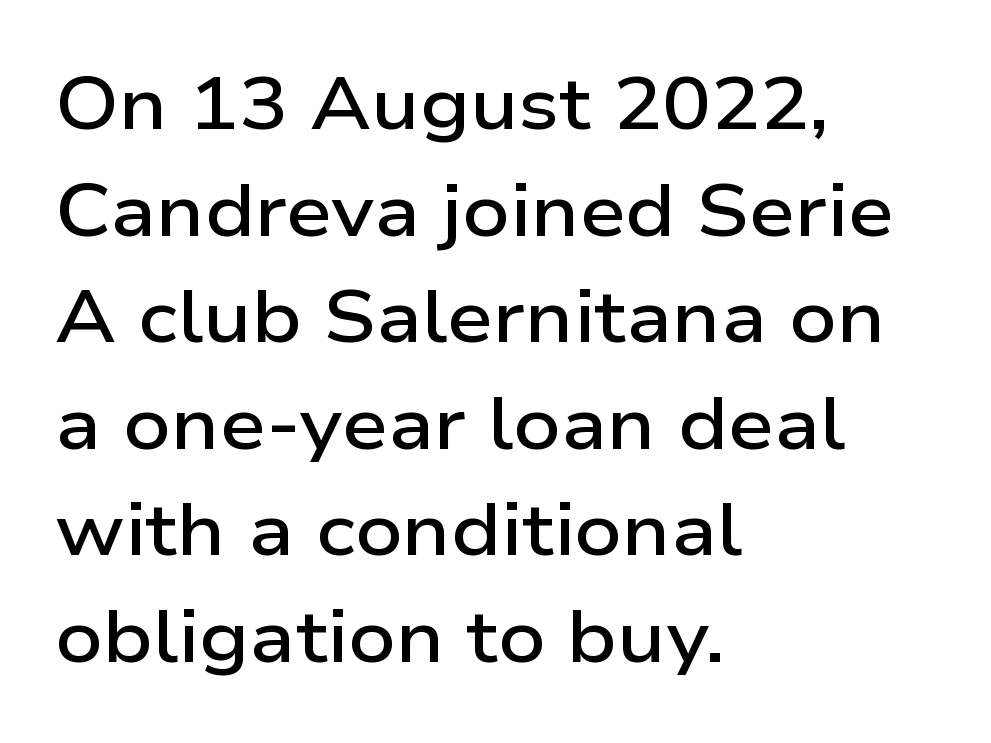
The image shows 73 px semibold, wide sans-serif type, upright; set left-aligned, normal line spacing (1.46x), normal letter spacing, not underlined; low stroke contrast and a medium x-height.
